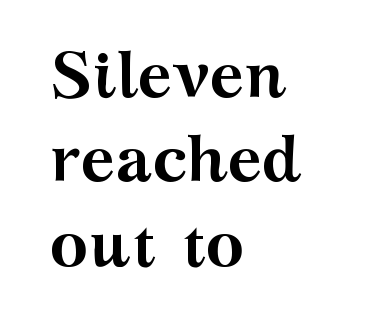
The image shows 65 px semibold, wide serif type, upright; set left-aligned, normal line spacing (1.3x), normal letter spacing, not underlined; medium stroke contrast and a medium x-height.
